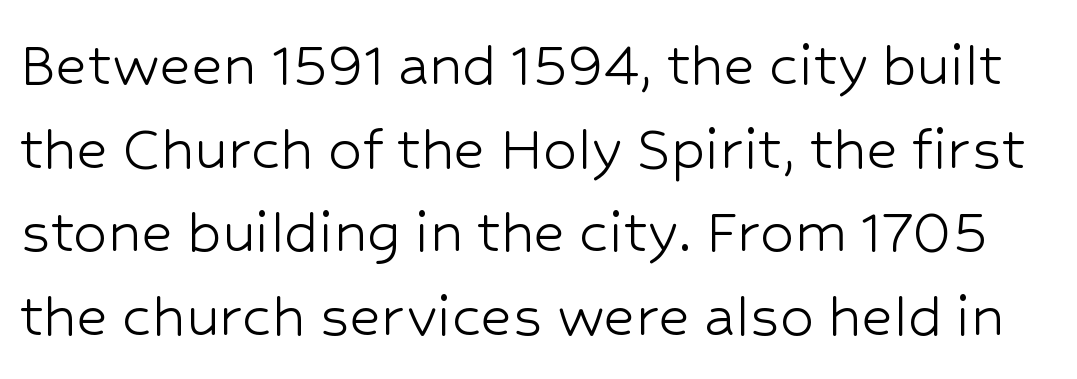
Is this a fixed-width face? No — the glyphs have proportional, varying widths. Inter-character spacing is left at the font's built-in metrics. The specimen reads as upright at a glance. Each row of text sits above clean, open space. The passage shown is not bold in any degree.
